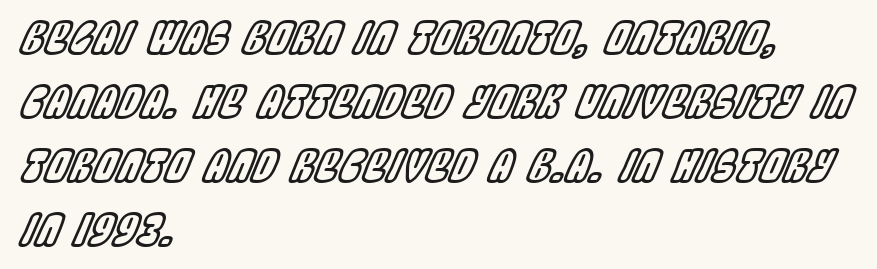
Q: Is the text italic (slanted)? A: Yes, it leans right by about 22 degrees.
Q: Is the text underlined? A: No.
Q: How is the paragraph aligned? A: Left-aligned.
Q: Is the spacing between letters normal or unusually wide? A: Normal.
Q: Is the spacing between lines tight, normal or loose? A: Normal.
Q: Width (condensed, normal, or wide)? A: Condensed.
Q: x-height? A: Large.
Q: Monospaced? A: No.
